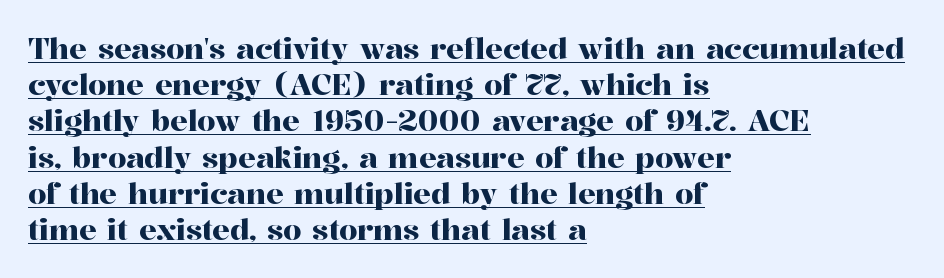
The image shows 29 px serif type, upright; set left-aligned, normal line spacing (1.25x), normal letter spacing, underlined; high stroke contrast and a medium x-height.
